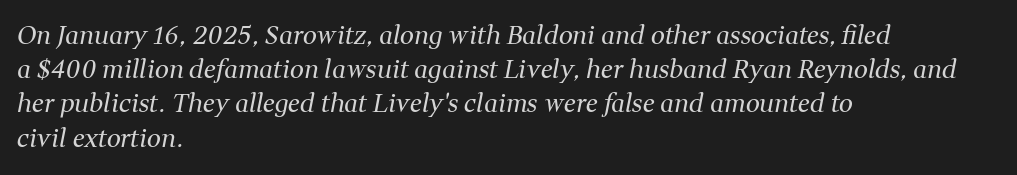
Q: Is the text bold? A: No.
Q: Is the text italic (slanted)? A: Yes, it leans right by about 11 degrees.
Q: Is the text underlined? A: No.
Q: How is the paragraph aligned? A: Left-aligned.
Q: Is the spacing between letters normal or unusually wide? A: Normal.
Q: Is the spacing between lines tight, normal or loose? A: Normal.
